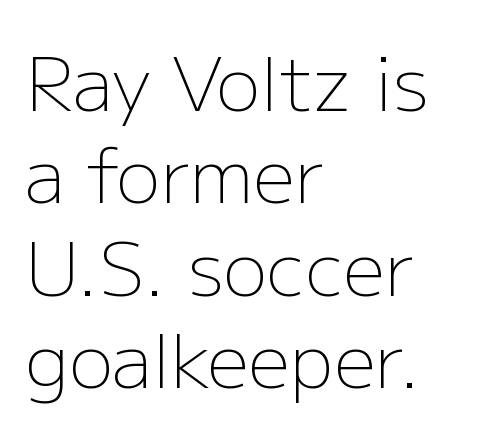
{"serif": "no", "italic": "no", "bold": "no", "weight": "light", "width": "normal", "stroke_contrast": "low", "x_height": "medium", "monospaced": "no", "underline": "no", "align": "left", "line_spacing": "normal", "line_spacing_ratio": 1.25, "letter_spacing": "normal", "letter_spacing_em": 0.0, "glyph_px": 74}
